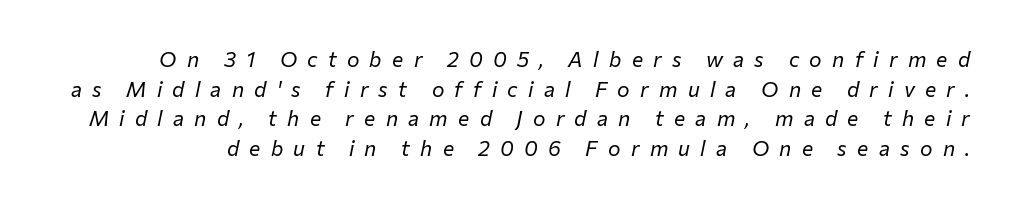
Q: Is the text bold? A: No.
Q: Is the text italic (slanted)? A: Yes, it leans right by about 12 degrees.
Q: Is the text underlined? A: No.
Q: Is the spacing between letters normal or unusually wide? A: Unusually wide.
Q: Is the spacing between lines tight, normal or loose? A: Normal.
